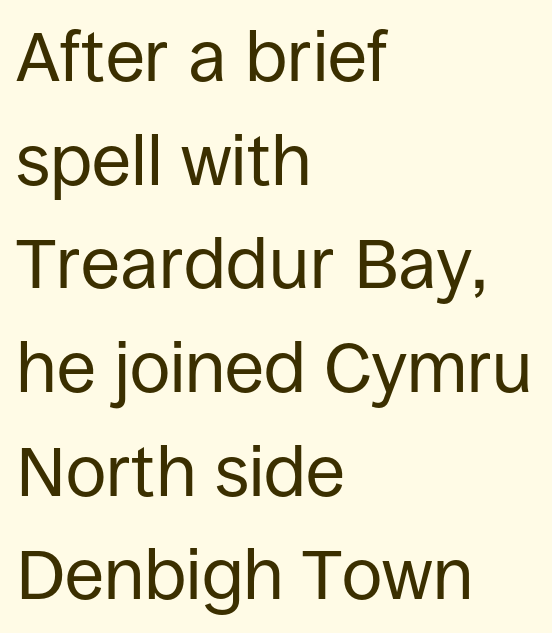
The image shows 71 px regular-weight sans-serif type, upright; set left-aligned, normal line spacing (1.46x), normal letter spacing, not underlined; low stroke contrast and a large x-height.
